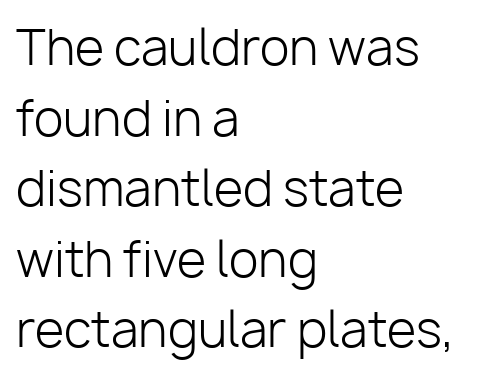
The image shows 48 px light sans-serif type, upright; set left-aligned, normal line spacing (1.47x), normal letter spacing, not underlined; low stroke contrast and a medium x-height.
